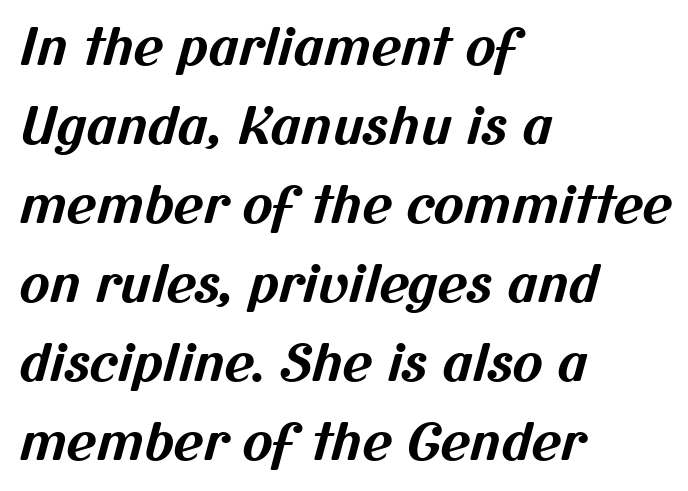
The image shows 51 px bold sans-serif type; set left-aligned, normal line spacing (1.55x), normal letter spacing, not underlined; medium stroke contrast and a medium x-height.
